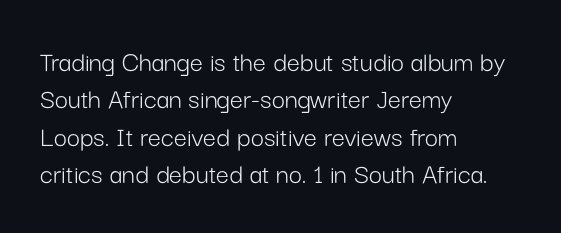
The image shows 29 px light sans-serif type, upright; set left-aligned, normal line spacing (1.29x), normal letter spacing, not underlined; low stroke contrast and a medium x-height.
